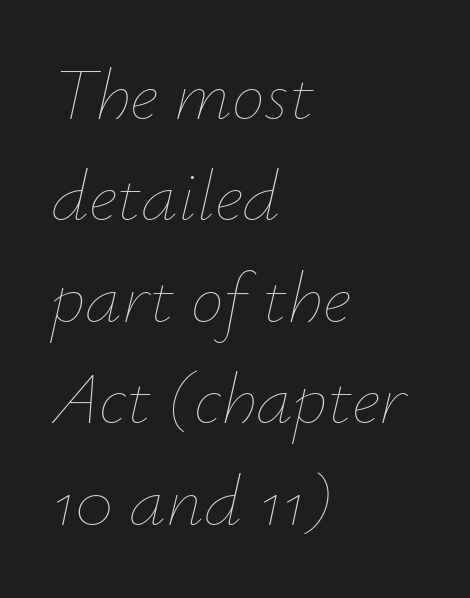
You could not count columns in this text — the font is proportionally spaced. Bold? No — there's no thickening of the strokes. Layout note: lines flush left. Posture: slanted.
